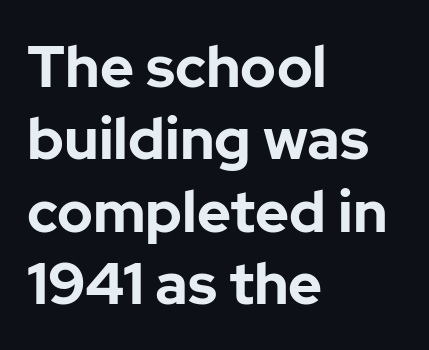
{"serif": "no", "italic": "no", "bold": "yes", "weight": "bold", "width": "normal", "stroke_contrast": "low", "x_height": "medium", "monospaced": "no", "underline": "no", "align": "left", "line_spacing": "normal", "line_spacing_ratio": 1.25, "letter_spacing": "normal", "letter_spacing_em": 0.0, "glyph_px": 58}
